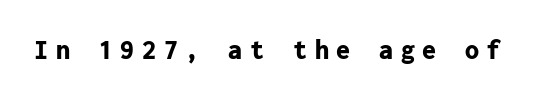
Q: Is the text bold? A: Yes.
Q: Is the text italic (slanted)? A: No, it is upright.
Q: Is the typeface a serif or a sans-serif typeface? A: Sans-serif.
Q: Is the text underlined? A: No.
Q: Is the spacing between letters normal or unusually wide? A: Unusually wide.
Q: Width (condensed, normal, or wide)? A: Normal.
Q: Stroke contrast? A: Low.
Q: x-height? A: Medium.
Q: Monospaced? A: Yes.
